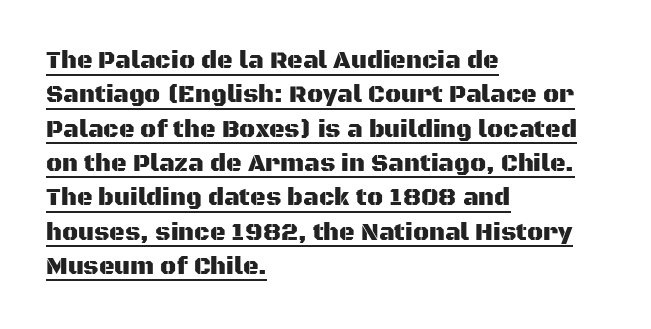
The image shows 24 px text type, upright; set left-aligned, normal line spacing (1.43x), normal letter spacing, underlined.
